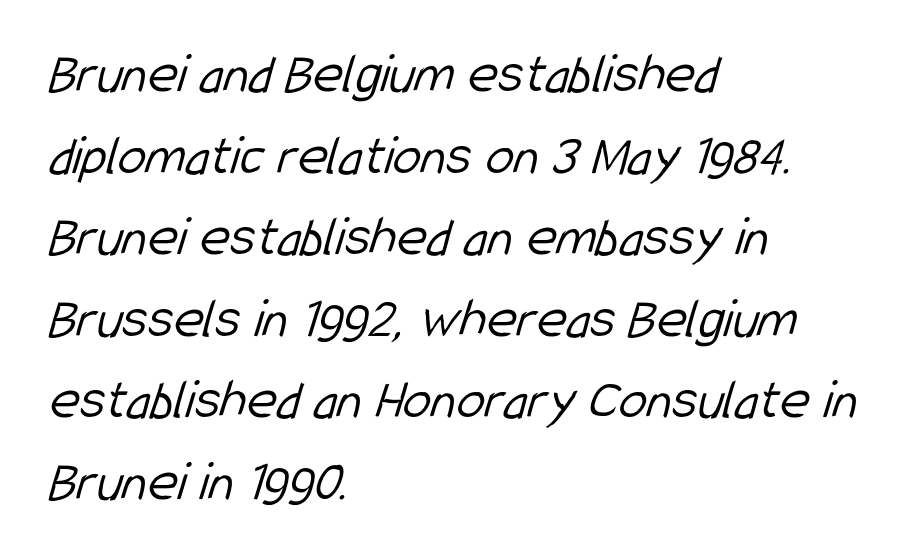
The image shows 57 px light, condensed sans-serif type; set left-aligned, normal line spacing (1.43x), normal letter spacing, not underlined; low stroke contrast and a medium x-height.
